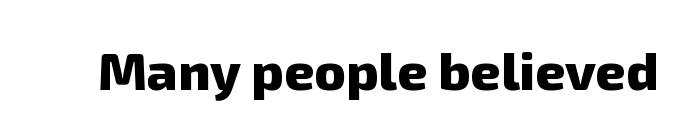
{"serif": "no", "bold": "yes", "weight": "heavy", "width": "normal", "stroke_contrast": "low", "x_height": "medium", "monospaced": "no", "underline": "no", "letter_spacing": "normal", "letter_spacing_em": 0.0, "glyph_px": 53}
